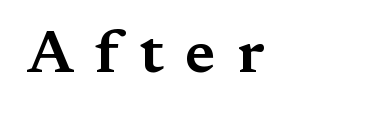
Underlining? Definitely not there. Is this a fixed-width face? No — the glyphs have proportional, varying widths. Each word looks stretched out because of the extra space between its letters. You can tell from the footed stems that serif type was used. If you drew a line through each stem, it would be perfectly vertical.
